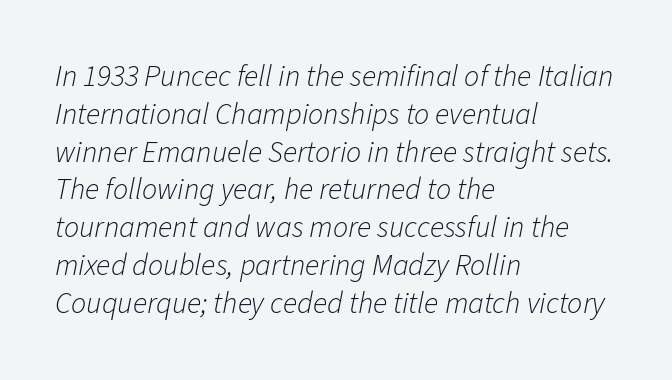
Weight: regular or lighter. Descenders hang freely into open space. Whoever set this chose a conventional vertical rhythm. These lines stack with their left ends in a neat column. The glyphs look as if they've been sheared to an angle. The line texture is even and compact thanks to regular tracking.
